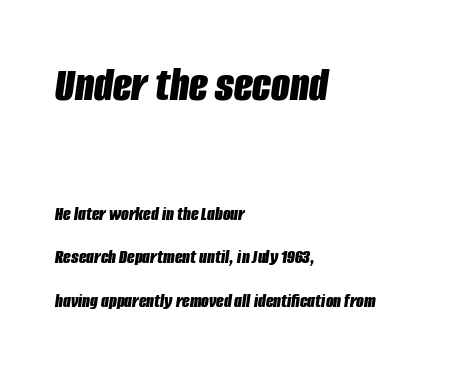
Set as a true bold cut, around the 700 mark. The composition opens big and finishes small. Line spacing here is loose. The area under the type is left untouched. Where is the straight margin? On the left.
